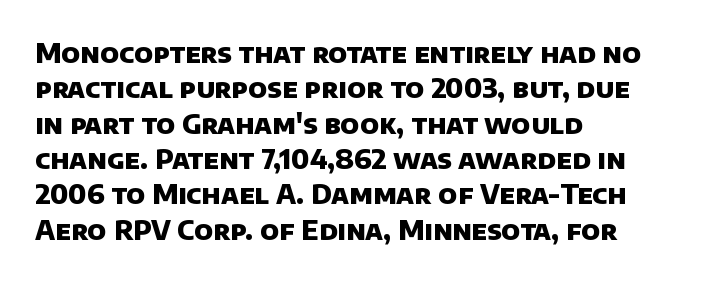
{"bold": "yes", "underline": "no", "align": "left", "line_spacing": "normal", "line_spacing_ratio": 1.31, "letter_spacing": "normal", "letter_spacing_em": 0.0, "glyph_px": 27}
